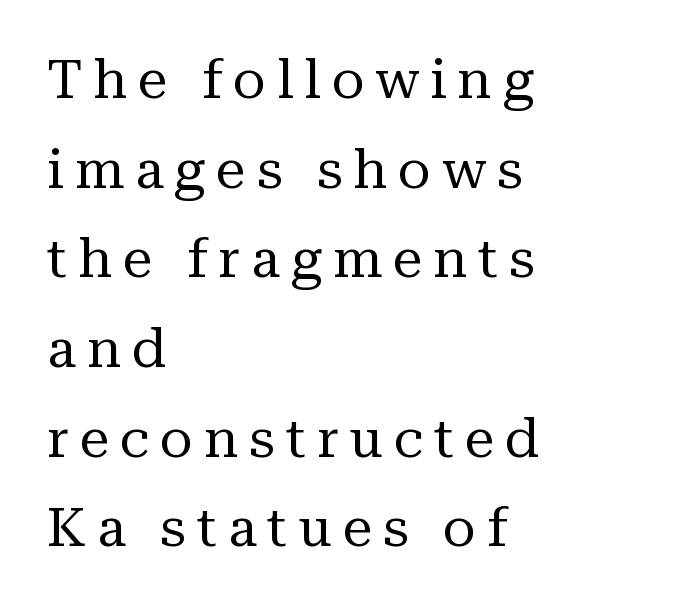
{"serif": "yes", "italic": "no", "bold": "no", "weight": "regular", "width": "normal", "stroke_contrast": "medium", "x_height": "medium", "monospaced": "no", "underline": "no", "align": "left", "line_spacing": "normal", "line_spacing_ratio": 1.66, "letter_spacing": "wide", "letter_spacing_em": 0.2, "glyph_px": 54}
